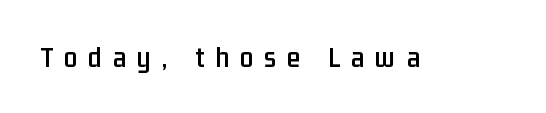
Q: Is the text italic (slanted)? A: No, it is upright.
Q: Is the typeface a serif or a sans-serif typeface? A: Sans-serif.
Q: Is the text underlined? A: No.
Q: Is the spacing between letters normal or unusually wide? A: Unusually wide.
Q: Width (condensed, normal, or wide)? A: Condensed.
Q: Stroke contrast? A: Low.
Q: x-height? A: Medium.
Q: Monospaced? A: No.
